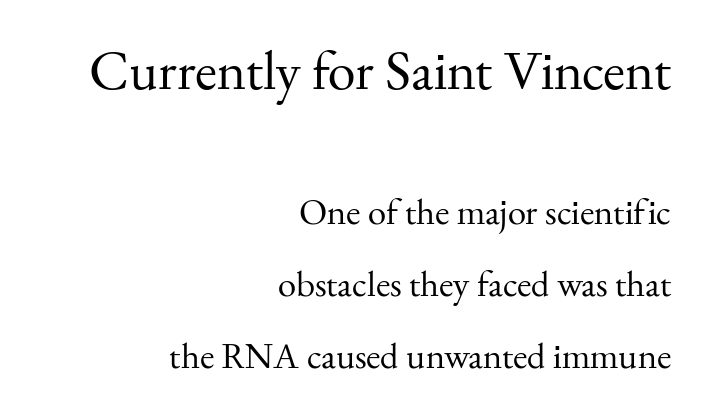
The image shows 56 px regular-weight serif type, upright; set right-aligned, loose line spacing (1.95x), normal letter spacing, not underlined; the first (top) block is 1.51x larger; medium stroke contrast and a small x-height.
